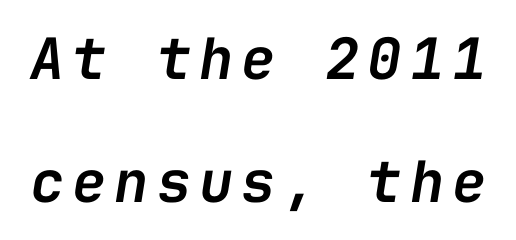
Q: Is the text bold? A: Semi-bold.
Q: Is the text italic (slanted)? A: Yes, it leans right by about 9 degrees.
Q: Is the text underlined? A: No.
Q: Is the spacing between lines tight, normal or loose? A: Loose.
Q: Width (condensed, normal, or wide)? A: Normal.
Q: Stroke contrast? A: Low.
Q: x-height? A: Medium.
Q: Monospaced? A: Yes.
